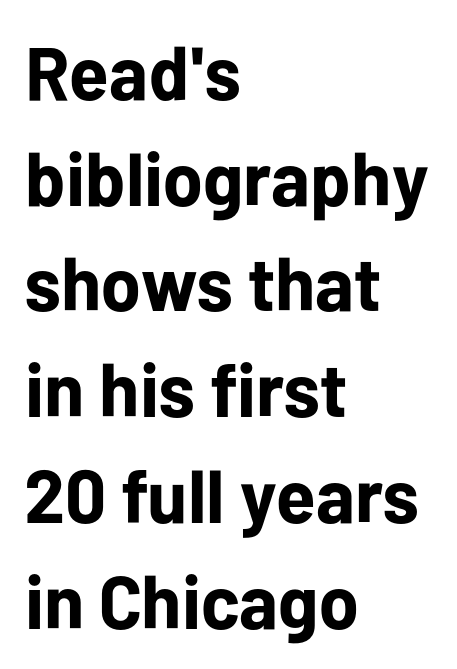
The image shows 75 px bold sans-serif type, upright; set left-aligned, normal line spacing (1.41x), normal letter spacing, not underlined; low stroke contrast and a medium x-height.
